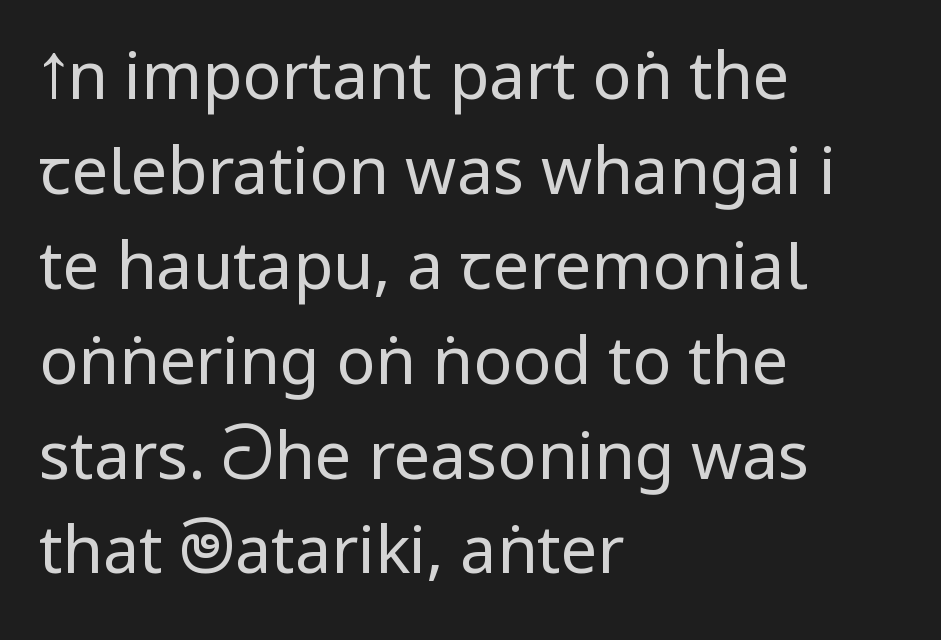
The image shows 65 px regular-weight, condensed sans-serif type, upright; set left-aligned, normal line spacing (1.46x), normal letter spacing, not underlined; low stroke contrast and a large x-height.
